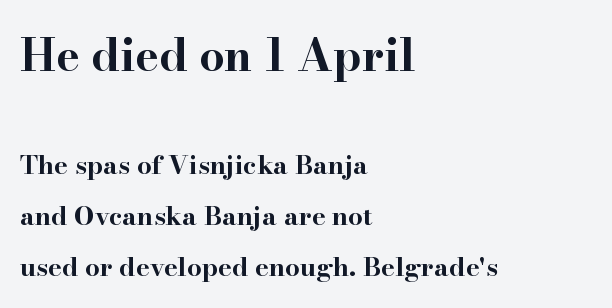
The image shows 45 px bold, wide serif type, upright; set left-aligned, loose line spacing (1.96x), normal letter spacing, not underlined; the first (top) block is 1.73x larger; high stroke contrast and a small x-height.
